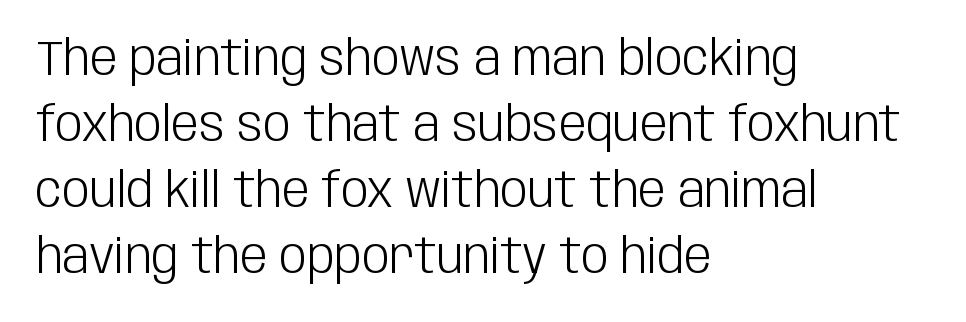
{"serif": "no", "italic": "no", "bold": "no", "weight": "light", "width": "condensed", "stroke_contrast": "low", "x_height": "large", "monospaced": "no", "underline": "no", "align": "left", "line_spacing": "normal", "line_spacing_ratio": 1.35, "letter_spacing": "normal", "letter_spacing_em": 0.0, "glyph_px": 49}
